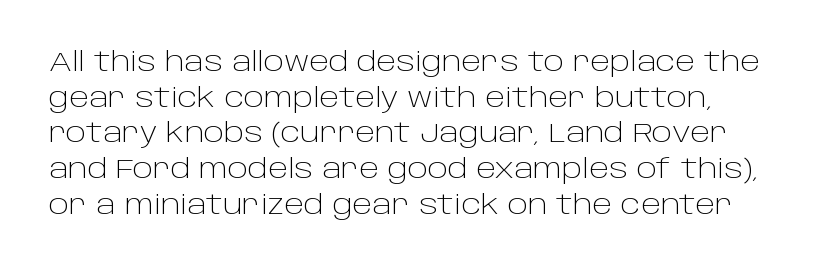
The image shows 27 px text type, upright; set left-aligned, normal line spacing (1.32x), normal letter spacing, not underlined.
